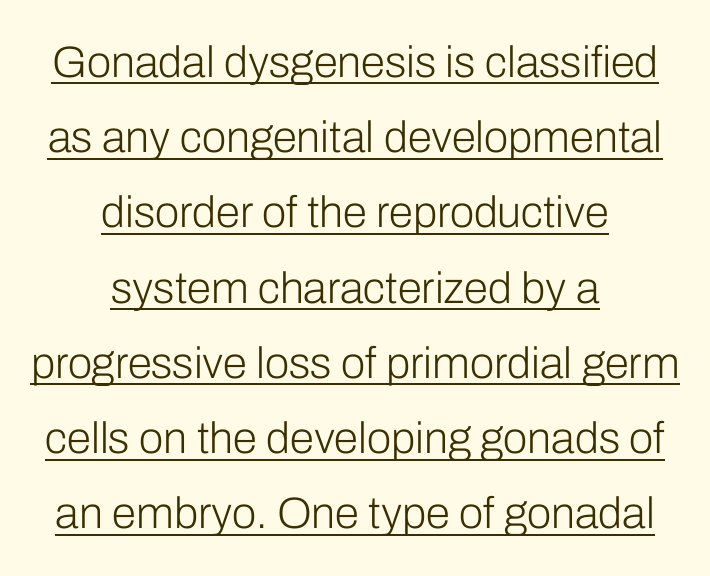
The image shows 44 px light sans-serif type, upright; set centered, line spacing 1.71x, normal letter spacing, underlined; low stroke contrast and a medium x-height.
